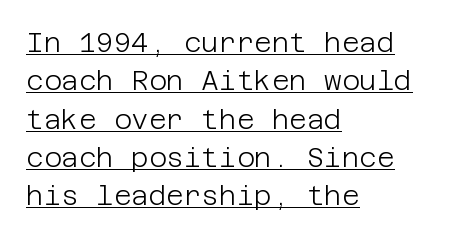
The image shows 27 px text type, upright; set left-aligned, normal line spacing (1.42x), normal letter spacing, underlined.
